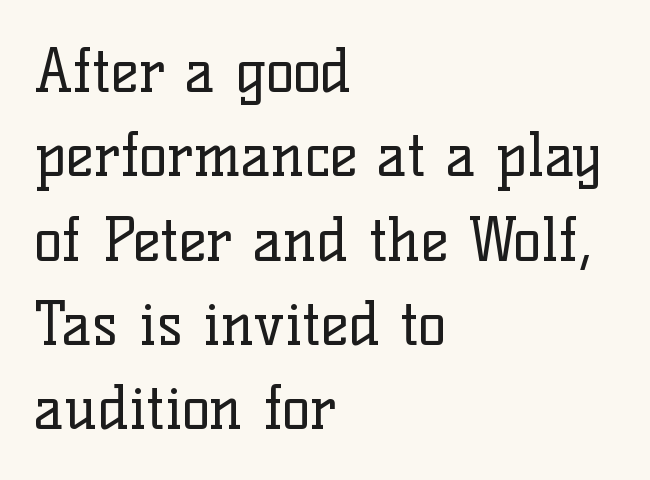
Q: Is the text bold? A: No.
Q: Is the text italic (slanted)? A: No, it is upright.
Q: Is the typeface a serif or a sans-serif typeface? A: Serif.
Q: Is the text underlined? A: No.
Q: How is the paragraph aligned? A: Left-aligned.
Q: Is the spacing between letters normal or unusually wide? A: Normal.
Q: Is the spacing between lines tight, normal or loose? A: Normal.
Q: Width (condensed, normal, or wide)? A: Normal.
Q: Stroke contrast? A: Low.
Q: x-height? A: Medium.
Q: Monospaced? A: No.
